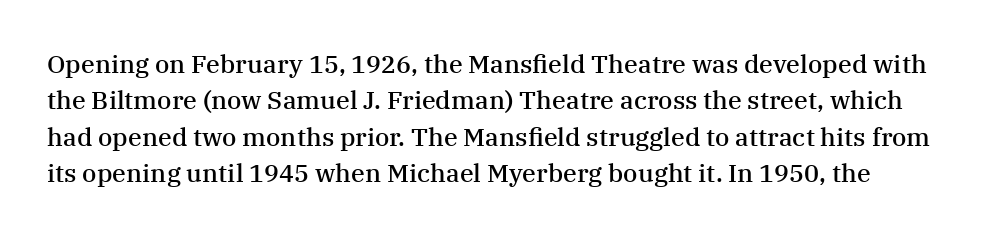
{"italic": "no", "bold": "semi", "underline": "no", "line_spacing": "normal", "line_spacing_ratio": 1.46, "letter_spacing": "normal", "letter_spacing_em": 0.0, "glyph_px": 25}
